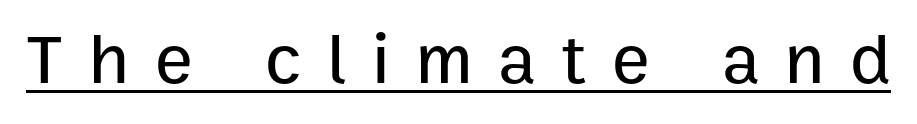
Q: Is the text italic (slanted)? A: No, it is upright.
Q: Is the typeface a serif or a sans-serif typeface? A: Sans-serif.
Q: Is the text underlined? A: Yes.
Q: Is the spacing between letters normal or unusually wide? A: Unusually wide.
Q: Width (condensed, normal, or wide)? A: Normal.
Q: Stroke contrast? A: Low.
Q: x-height? A: Medium.
Q: Monospaced? A: No.
